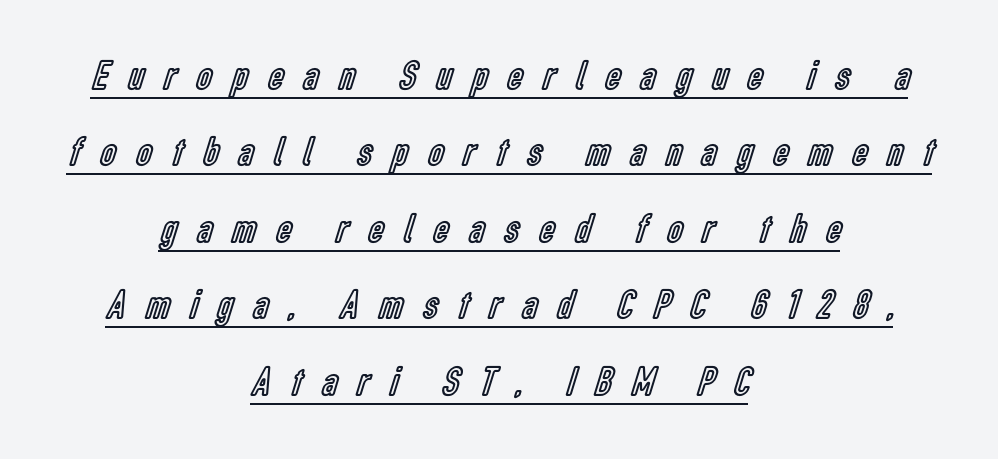
The letters advance in unequal steps, a hallmark of proportional type. Decoration check: the copy is underlined. Short note: letters widely spaced. Casual observation: everything's sitting right in the middle.
